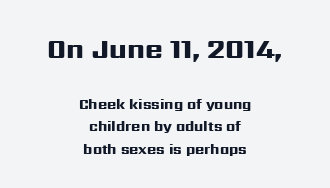
Q: Is the text bold? A: Yes.
Q: Is the text italic (slanted)? A: No, it is upright.
Q: Is the text underlined? A: No.
Q: How is the paragraph aligned? A: Centered.
Q: Is the spacing between letters normal or unusually wide? A: Normal.
Q: Is the spacing between lines tight, normal or loose? A: Normal.
Q: Which block of text is set in a larger size, the first (top) or the second (bottom)? A: The first (top) one.
